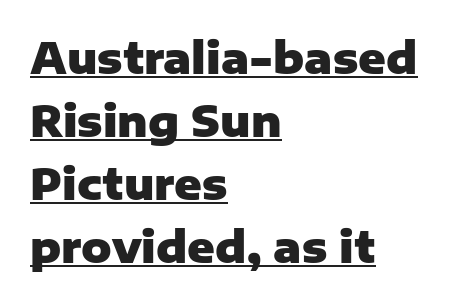
Tracking here is standard; glyphs follow each other at the usual distance. The face used here appears with an underline applied. The passage shown is emphatically bold. The lines are quadded left. Spacing verdict: proportional, widths tailored to each character. A sans-serif font was chosen for this passage.
